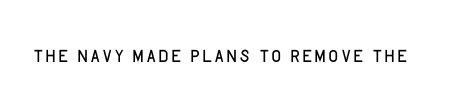
Q: Is the text bold? A: No.
Q: Is the text italic (slanted)? A: No, it is upright.
Q: Is the text underlined? A: No.
Q: Is the spacing between letters normal or unusually wide? A: Normal.
